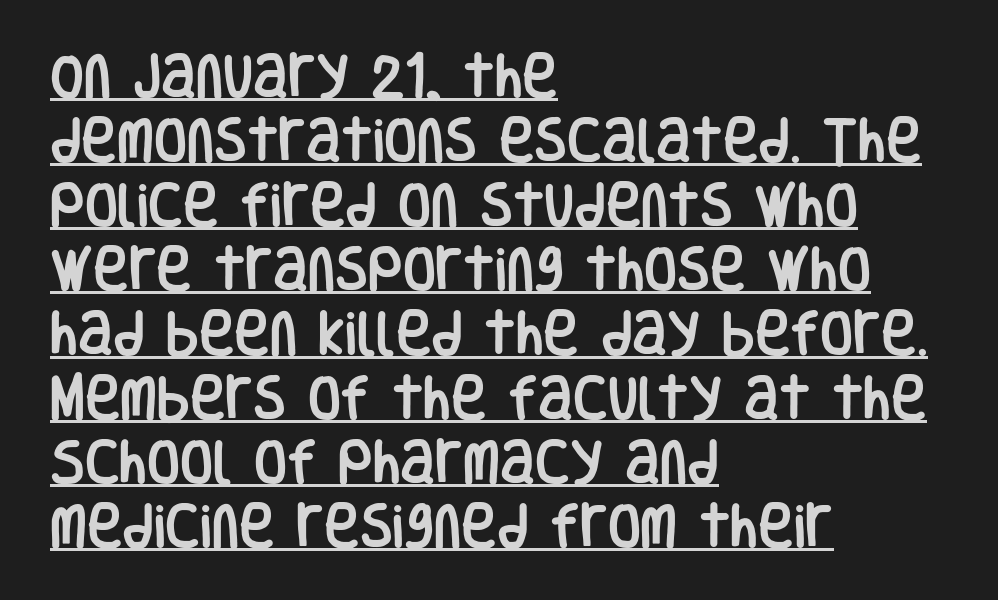
Posture: straight, roman, zero tilt. Does a line run under the words? Yes, clearly. Normally led — the rows are evenly, conventionally spaced. The rendering shows plain stroke endings on the letterforms — a sans-serif design.
